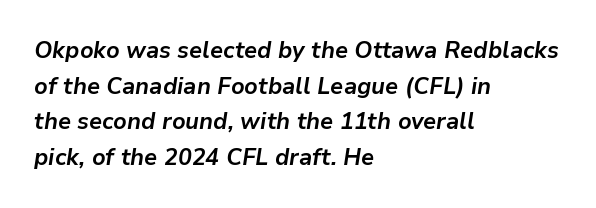
The letters sit at their default tracking, neither squeezed nor spread. The sample has been set heavy, in full bold. The rag falls on the right side of this text block. The leading is moderate, giving the passage an even texture. Any mark beneath the type? The region is blank. The whole block is typeset with a tilt.
